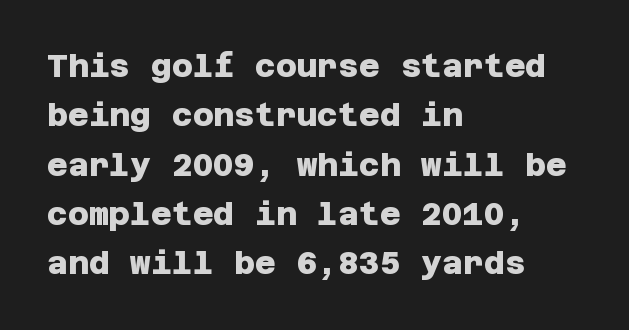
Q: Is the text bold? A: Yes.
Q: Is the typeface a serif or a sans-serif typeface? A: Sans-serif.
Q: Is the text underlined? A: No.
Q: How is the paragraph aligned? A: Left-aligned.
Q: Is the spacing between letters normal or unusually wide? A: Normal.
Q: Is the spacing between lines tight, normal or loose? A: Normal.
Q: Width (condensed, normal, or wide)? A: Normal.
Q: Stroke contrast? A: Low.
Q: x-height? A: Large.
